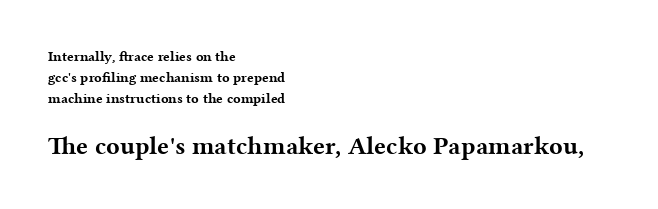
Q: Is the text bold? A: Yes.
Q: Is the text italic (slanted)? A: No, it is upright.
Q: Is the text underlined? A: No.
Q: How is the paragraph aligned? A: Left-aligned.
Q: Is the spacing between letters normal or unusually wide? A: Normal.
Q: Is the spacing between lines tight, normal or loose? A: Normal.
Q: Which block of text is set in a larger size, the first (top) or the second (bottom)? A: The second (bottom) one.
